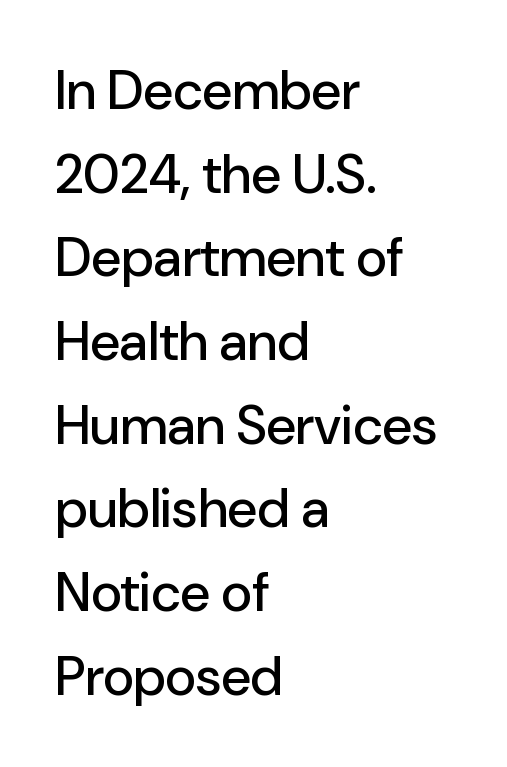
The image shows 54 px sans-serif type, upright; set left-aligned, normal line spacing (1.55x), normal letter spacing, not underlined; low stroke contrast and a medium x-height.
